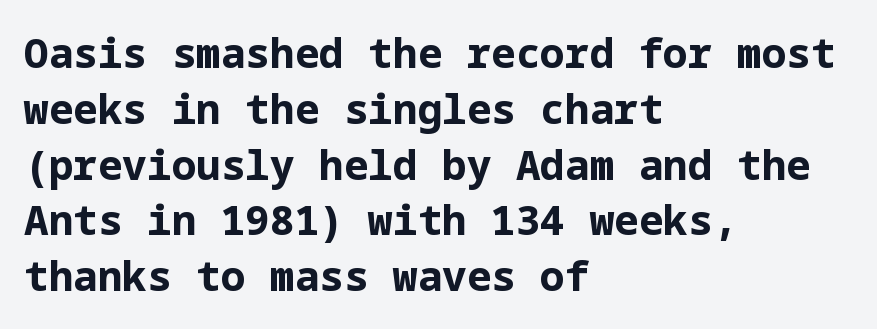
Leading: standard. The characters look thick and weighty, a clear bold. What stands out about the letter spacing? Nothing — it is the standard amount. Clear beneath every line of the passage. Upright lettering throughout. Is the block centered? No — it sits flush against the left margin.
